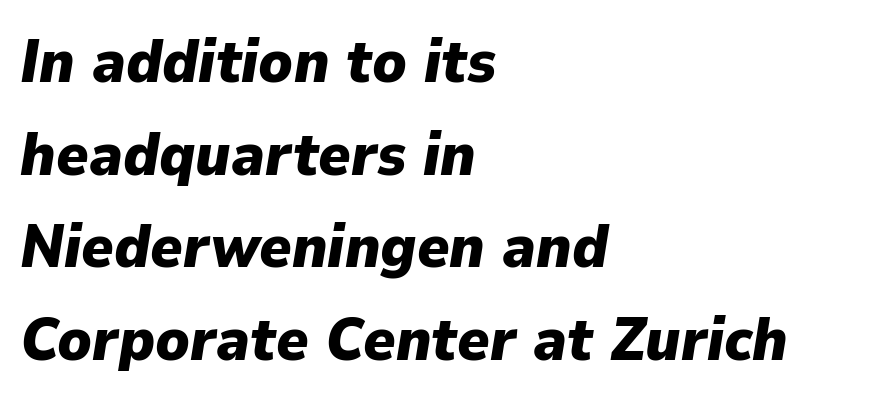
The passage shown is typed in a proportional face where columns would drift. Look at the stroke-to-counter ratio: heavy, a bold. The typesetter chose a ragged-right arrangement here. No extra tracking has been applied to these lines. The typography opts for an oblique posture over an upright one. Lines of text with bare space underneath.
